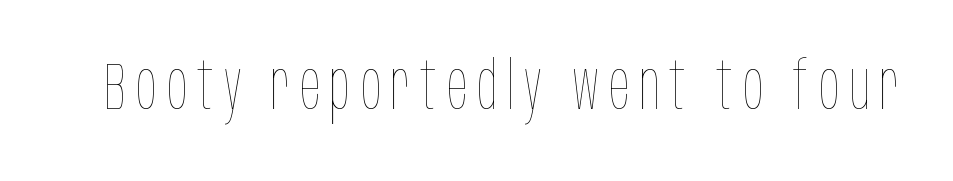
A clean baseline with only descenders dipping below it. No extra ink here — the face is not bold. The letters advance in unequal steps, a hallmark of proportional type. Every character sits straight up, as roman type does.
